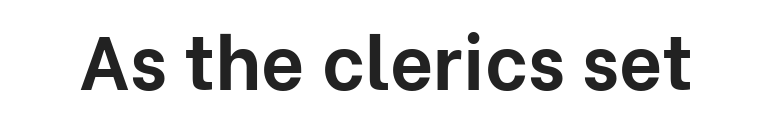
{"serif": "no", "italic": "no", "bold": "yes", "weight": "bold", "width": "normal", "stroke_contrast": "low", "x_height": "medium", "monospaced": "no", "underline": "no", "letter_spacing": "normal", "letter_spacing_em": 0.0, "glyph_px": 75}
